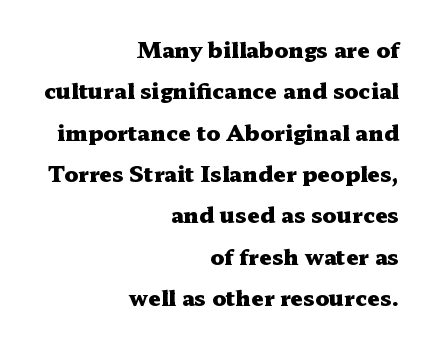
{"italic": "no", "bold": "yes", "underline": "no", "align": "right", "line_spacing_ratio": 1.88, "letter_spacing": "normal", "letter_spacing_em": 0.0, "glyph_px": 22}
